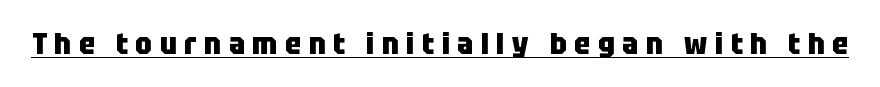
The image shows 30 px heavy, condensed sans-serif type, upright; set unusually wide letter spacing (+0.25 em), underlined; low stroke contrast and a large x-height.
